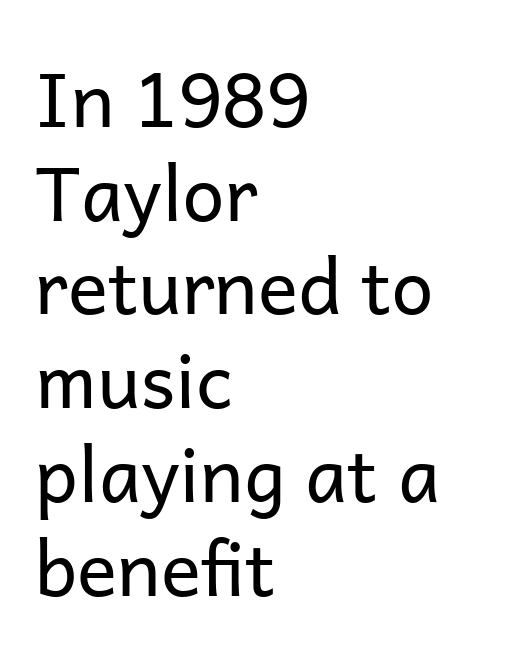
A light-to-regular cut is what we see here. The type sits square on the baseline with zero lean. The leading is moderate, giving the passage an even texture. The baseline area is clear. The paragraph shown leans on its left margin.
